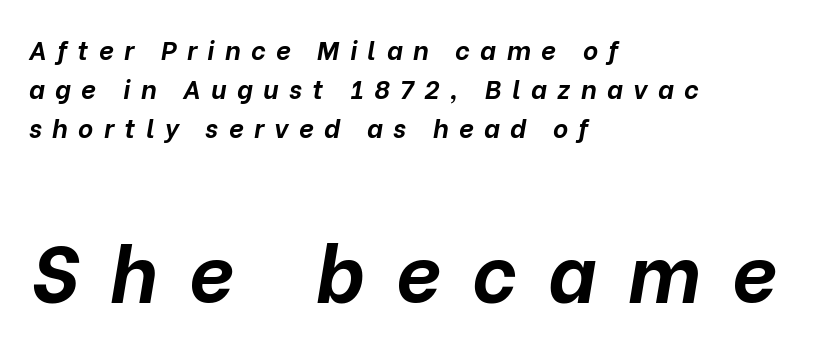
Q: Is the text bold? A: Yes.
Q: Is the text italic (slanted)? A: Yes, it leans right by about 10 degrees.
Q: Is the text underlined? A: No.
Q: How is the paragraph aligned? A: Left-aligned.
Q: Is the spacing between letters normal or unusually wide? A: Unusually wide.
Q: Is the spacing between lines tight, normal or loose? A: Normal.
Q: Which block of text is set in a larger size, the first (top) or the second (bottom)? A: The second (bottom) one.
Q: Width (condensed, normal, or wide)? A: Normal.
Q: Stroke contrast? A: Low.
Q: x-height? A: Medium.
Q: Monospaced? A: No.
